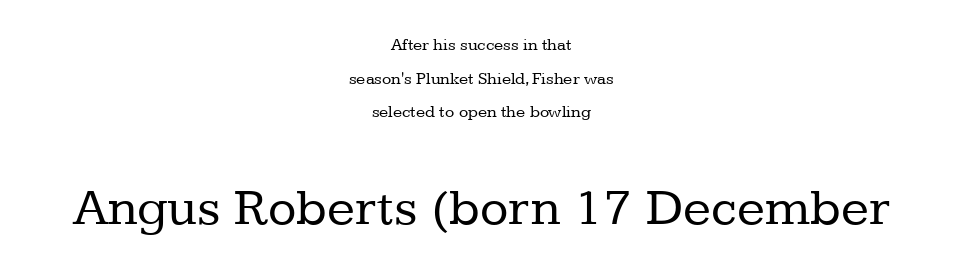
{"serif": "yes", "italic": "no", "bold": "no", "weight": "regular", "width": "normal", "stroke_contrast": "low", "x_height": "medium", "monospaced": "no", "underline": "no", "align": "center", "line_spacing": "loose", "line_spacing_ratio": 1.98, "letter_spacing": "normal", "letter_spacing_em": 0.0, "larger_block": "second", "size_ratio": 3.06, "glyph_px": 52}
